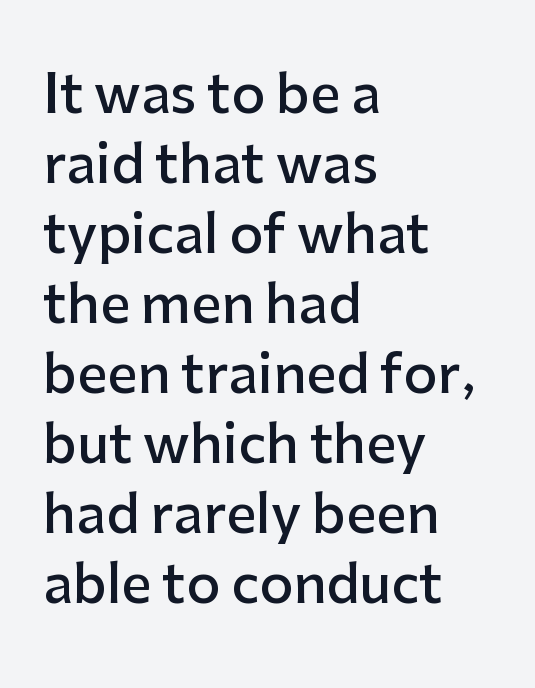
{"serif": "no", "italic": "no", "bold": "semi", "weight": "semibold", "width": "normal", "stroke_contrast": "low", "x_height": "medium", "monospaced": "no", "underline": "no", "align": "left", "line_spacing": "normal", "line_spacing_ratio": 1.32, "letter_spacing": "normal", "letter_spacing_em": 0.0, "glyph_px": 53}
